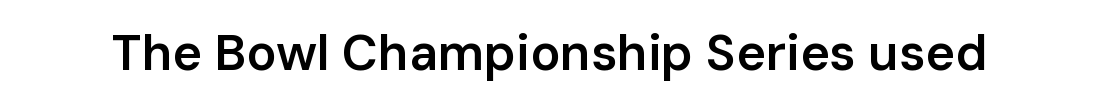
{"serif": "no", "italic": "no", "bold": "semi", "weight": "semibold", "width": "normal", "stroke_contrast": "low", "x_height": "medium", "monospaced": "no", "underline": "no", "letter_spacing": "normal", "letter_spacing_em": 0.0, "glyph_px": 50}
